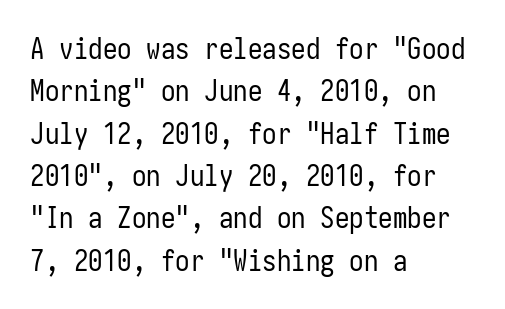
The image shows 29 px regular-weight, condensed sans-serif type, upright; set left-aligned, normal line spacing (1.46x), normal letter spacing, not underlined; low stroke contrast and a medium x-height.
